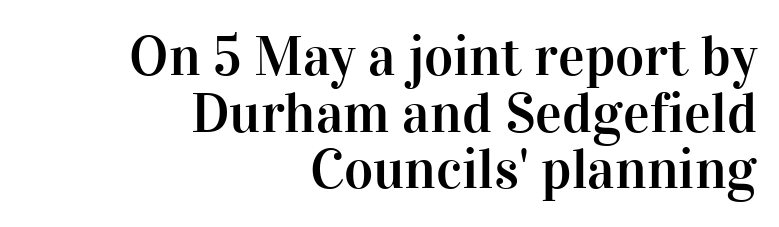
Looks like regular typesetting: each glyph gets only the width it needs. A typesetter would call this zero additional tracking. No italicization has been applied; the sample stays upright. Check the space under the baseline: it is left empty. Does the copy run flush right? Yes — the right margin is perfectly even.
